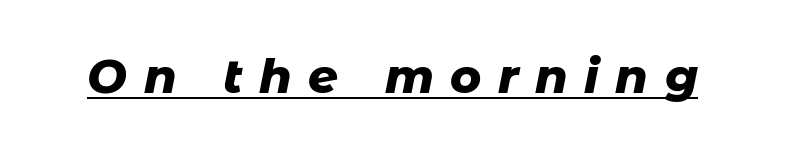
The image shows 47 px heavy type, italic (leaning right); set unusually wide letter spacing (+0.35 em), underlined; low stroke contrast and a medium x-height.
